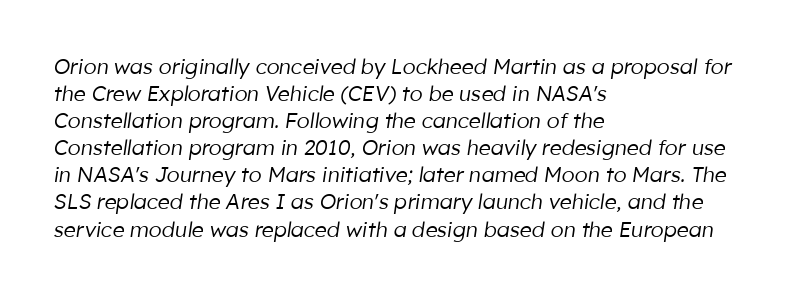
Q: Is the text bold? A: No.
Q: Is the text italic (slanted)? A: Yes, it leans right by about 8 degrees.
Q: Is the text underlined? A: No.
Q: How is the paragraph aligned? A: Left-aligned.
Q: Is the spacing between letters normal or unusually wide? A: Normal.
Q: Is the spacing between lines tight, normal or loose? A: Normal.
